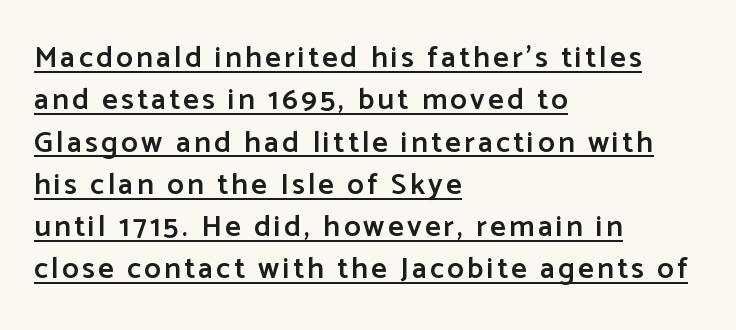
No feet cap the strokes, marking this as sans-serif type. The passage is arranged the way most books set body copy — flush left. Somebody hit Ctrl+U on this one — the words are underlined. Unlike italic type, these characters show no tilt at all. Looks like regular typesetting: each glyph gets only the width it needs. The letters are semibold — heavier than regular but short of a full bold.
